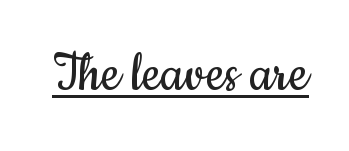
The image shows 62 px regular-weight, condensed sans-serif type; set normal letter spacing, underlined; low stroke contrast and a small x-height.
